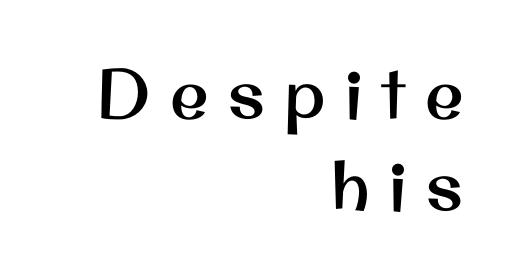
Unlike italic type, these characters show no tilt at all. A bare baseline throughout the passage. The type family on display is of the sans-serif kind. The leading is moderate, giving the passage an even texture. Here the designer chose a conventional face with non-uniform glyph widths. Where is the straight margin? On the right.
